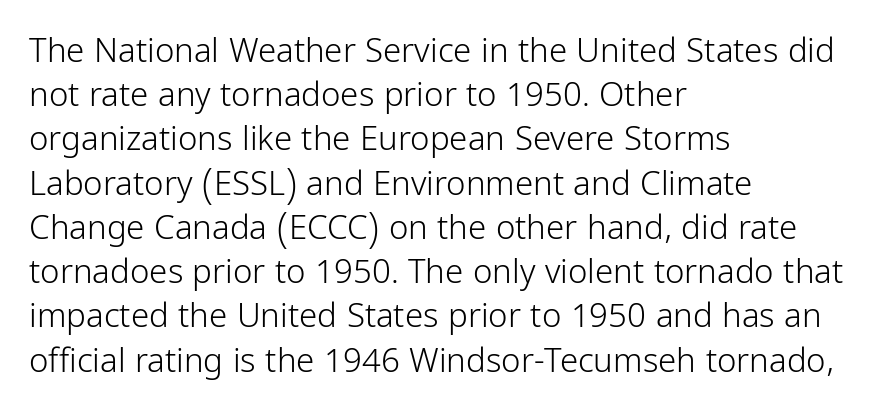
{"serif": "no", "italic": "no", "bold": "no", "weight": "light", "width": "condensed", "stroke_contrast": "low", "x_height": "medium", "monospaced": "no", "underline": "no", "align": "left", "line_spacing": "normal", "line_spacing_ratio": 1.34, "letter_spacing": "normal", "letter_spacing_em": 0.0, "glyph_px": 33}
